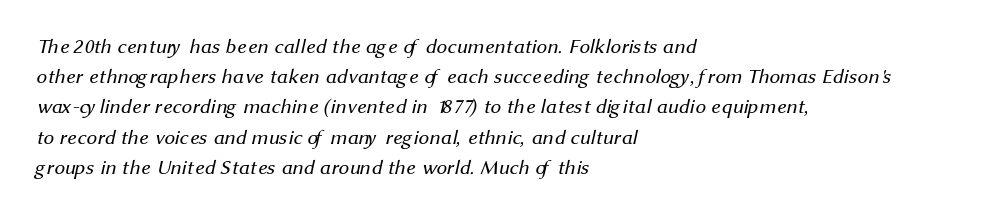
Q: Is the text bold? A: No.
Q: Is the text underlined? A: No.
Q: How is the paragraph aligned? A: Left-aligned.
Q: Is the spacing between letters normal or unusually wide? A: Normal.
Q: Is the spacing between lines tight, normal or loose? A: Normal.
